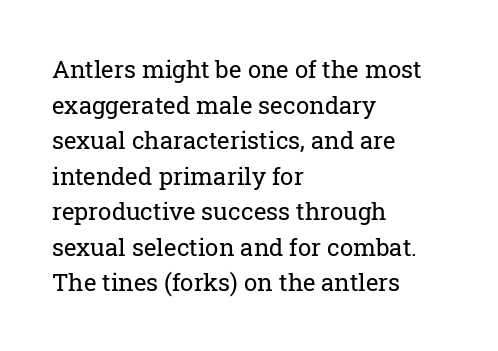
The image shows 24 px text type, upright; set left-aligned, normal line spacing (1.48x), normal letter spacing, not underlined.
